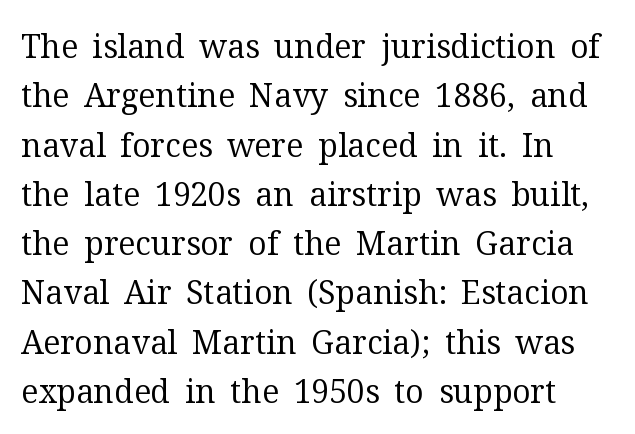
{"serif": "yes", "italic": "no", "bold": "no", "weight": "regular", "width": "normal", "stroke_contrast": "medium", "x_height": "medium", "monospaced": "no", "underline": "no", "align": "left", "line_spacing": "normal", "line_spacing_ratio": 1.54, "letter_spacing": "normal", "letter_spacing_em": 0.0, "glyph_px": 32}
